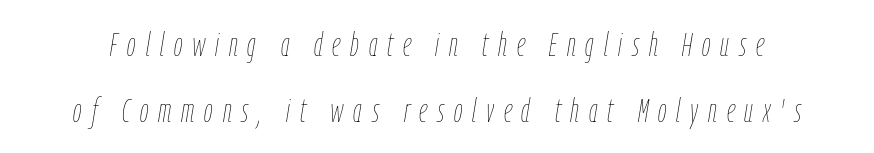
{"italic": "yes", "lean": "right", "slant_degrees": 9, "bold": "no", "weight": "thin", "width": "condensed", "stroke_contrast": "low", "x_height": "medium", "monospaced": "no", "underline": "no", "line_spacing": "loose", "line_spacing_ratio": 1.93, "letter_spacing": "wide", "letter_spacing_em": 0.29, "glyph_px": 34}
